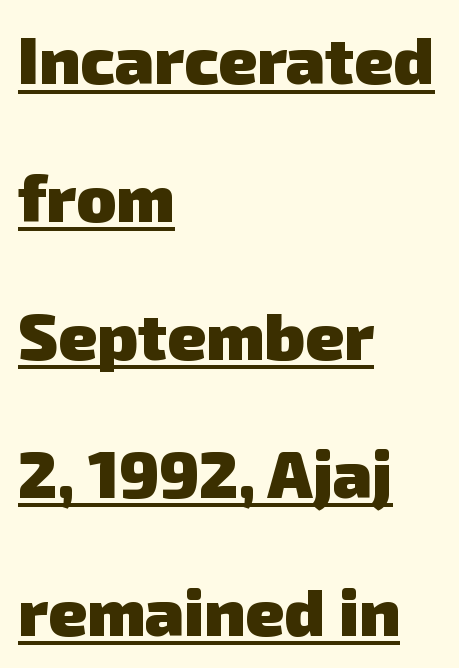
The image shows 66 px heavy sans-serif type; set left-aligned, loose line spacing (2.09x), normal letter spacing, underlined; low stroke contrast and a medium x-height.
